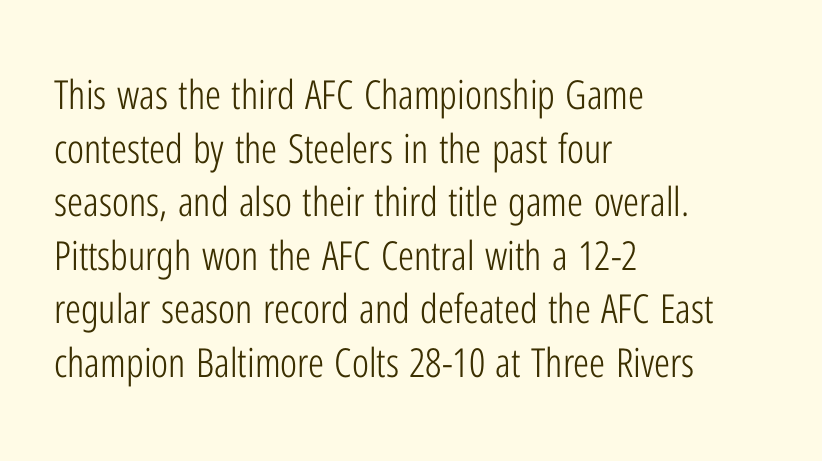
{"serif": "no", "italic": "no", "bold": "no", "weight": "light", "width": "condensed", "stroke_contrast": "low", "x_height": "medium", "monospaced": "no", "underline": "no", "align": "left", "line_spacing": "normal", "line_spacing_ratio": 1.34, "letter_spacing": "normal", "letter_spacing_em": 0.0, "glyph_px": 40}
